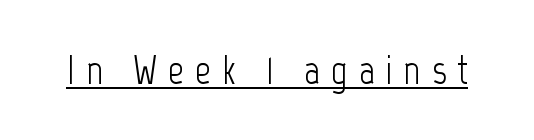
The image shows 40 px light, condensed sans-serif type, upright; set unusually wide letter spacing (+0.27 em), underlined; low stroke contrast and a medium x-height.
